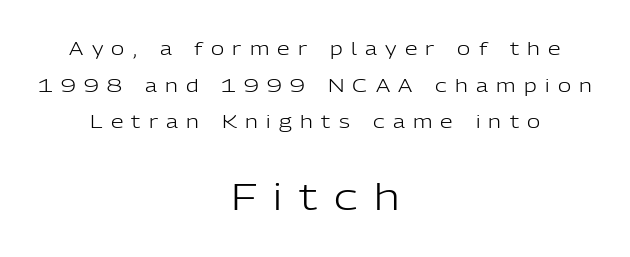
Q: Is the text bold? A: No.
Q: Is the text italic (slanted)? A: No, it is upright.
Q: Is the typeface a serif or a sans-serif typeface? A: Sans-serif.
Q: Is the text underlined? A: No.
Q: How is the paragraph aligned? A: Centered.
Q: Is the spacing between letters normal or unusually wide? A: Unusually wide.
Q: Is the spacing between lines tight, normal or loose? A: Loose.
Q: Which block of text is set in a larger size, the first (top) or the second (bottom)? A: The second (bottom) one.
Q: Width (condensed, normal, or wide)? A: Normal.
Q: Stroke contrast? A: Low.
Q: x-height? A: Medium.
Q: Monospaced? A: No.
